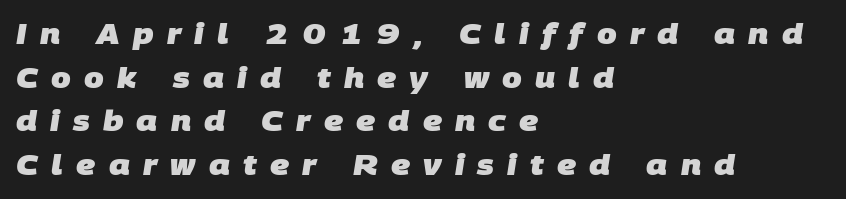
{"serif": "no", "bold": "yes", "weight": "heavy", "width": "normal", "stroke_contrast": "low", "x_height": "large", "monospaced": "no", "underline": "no", "align": "left", "line_spacing": "normal", "line_spacing_ratio": 1.56, "letter_spacing": "wide", "letter_spacing_em": 0.47, "glyph_px": 28}
